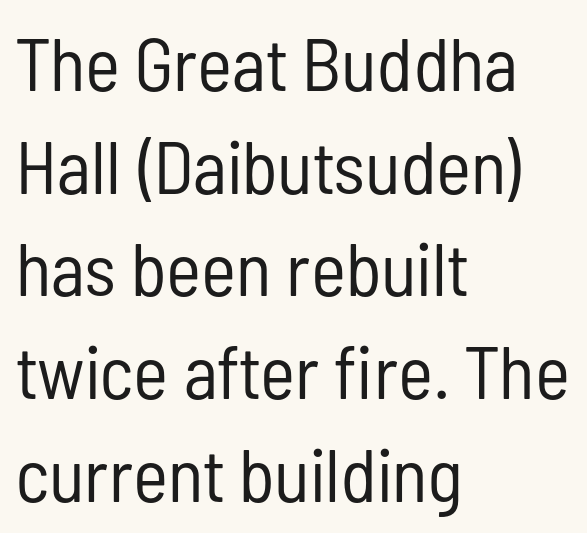
The image shows 75 px regular-weight, condensed sans-serif type, upright; set left-aligned, normal line spacing (1.37x), normal letter spacing, not underlined; low stroke contrast and a medium x-height.
